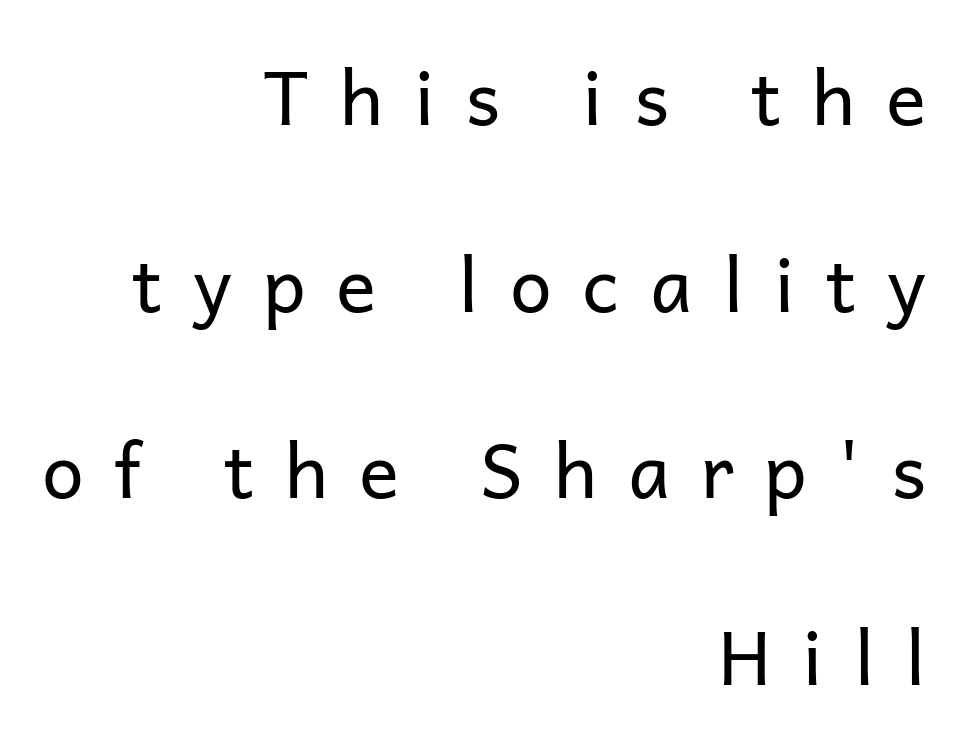
The image shows 75 px regular-weight sans-serif type, upright; set right-aligned, loose line spacing (2.49x), unusually wide letter spacing (+0.41 em), not underlined; low stroke contrast and a medium x-height.
